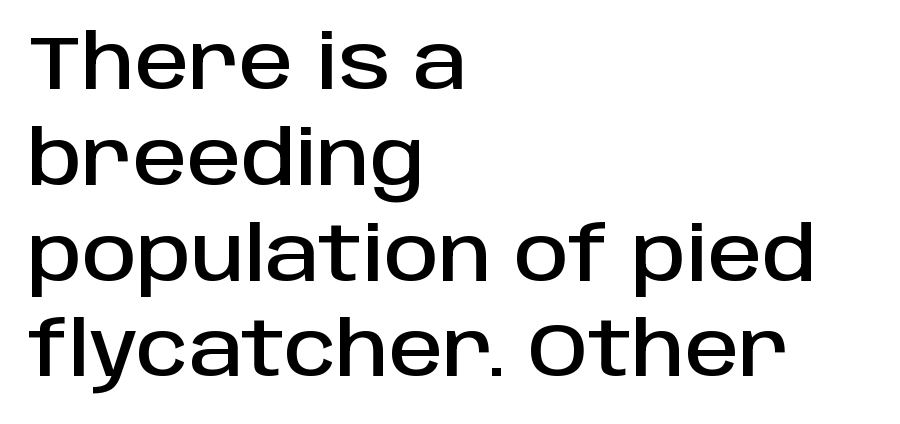
Descenders hang freely into open space. The letters carry no serifs — their stems end cleanly without finishing strokes. The letters advance in unequal steps, a hallmark of proportional type. In terms of leading, this rendering sits right in the middle. Ascenders rise straight up at ninety degrees.
